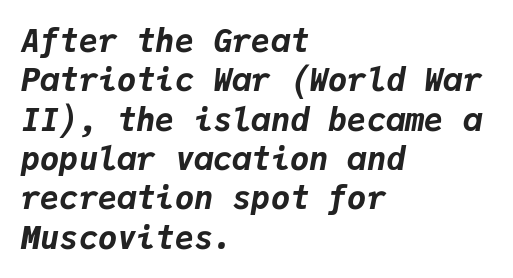
Q: Is the text bold? A: Yes.
Q: Is the text italic (slanted)? A: Yes, it leans right by about 9 degrees.
Q: Is the text underlined? A: No.
Q: How is the paragraph aligned? A: Left-aligned.
Q: Is the spacing between letters normal or unusually wide? A: Normal.
Q: Width (condensed, normal, or wide)? A: Normal.
Q: Stroke contrast? A: Low.
Q: x-height? A: Medium.
Q: Monospaced? A: Yes.
